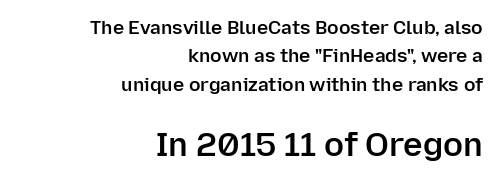
{"serif": "no", "italic": "no", "bold": "semi", "weight": "semibold", "width": "normal", "stroke_contrast": "low", "x_height": "medium", "monospaced": "no", "underline": "no", "align": "right", "line_spacing": "normal", "line_spacing_ratio": 1.49, "letter_spacing": "normal", "letter_spacing_em": 0.0, "larger_block": "second", "size_ratio": 1.74, "glyph_px": 33}
